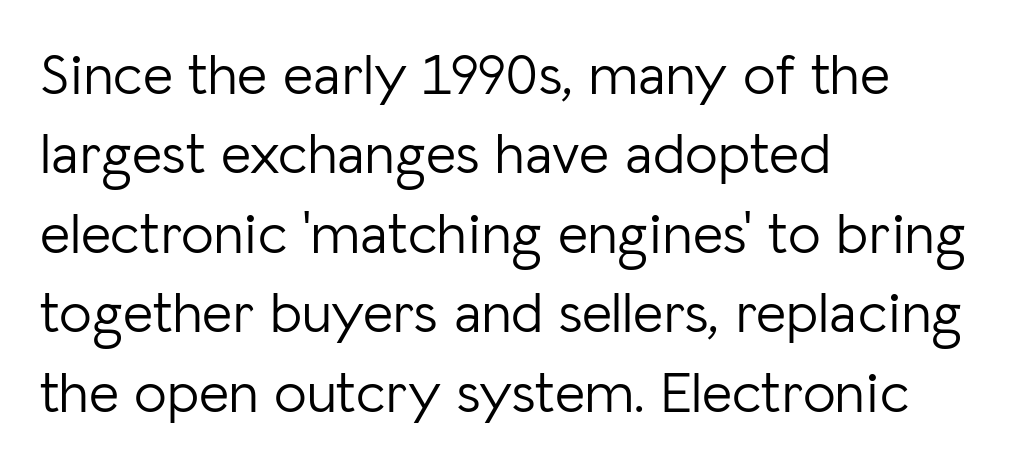
The image shows 58 px light sans-serif type, upright; set left-aligned, normal line spacing (1.37x), normal letter spacing, not underlined; low stroke contrast and a medium x-height.
